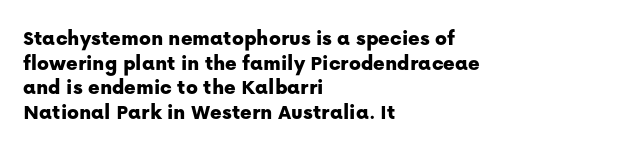
The image shows 22 px text type, upright; set left-aligned, tight line spacing (1.12x), normal letter spacing, not underlined.
